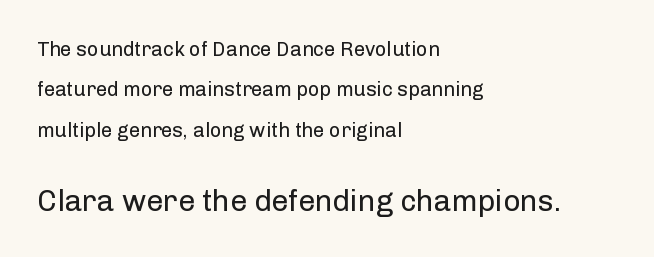
The image shows 30 px regular-weight sans-serif type, upright; set left-aligned, loose line spacing (2.02x), normal letter spacing, not underlined; the second (bottom) block is 1.5x larger; low stroke contrast and a medium x-height.
